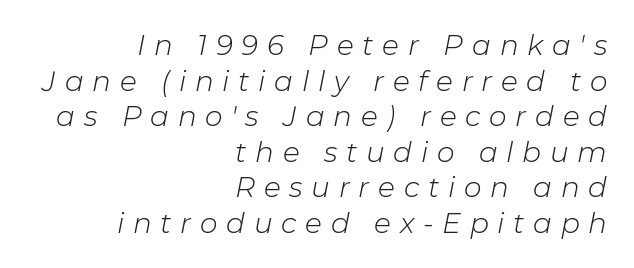
Q: Is the text bold? A: No.
Q: Is the text italic (slanted)? A: Yes, it leans right by about 11 degrees.
Q: Is the text underlined? A: No.
Q: How is the paragraph aligned? A: Right-aligned.
Q: Is the spacing between letters normal or unusually wide? A: Unusually wide.
Q: Is the spacing between lines tight, normal or loose? A: Normal.
Q: Width (condensed, normal, or wide)? A: Normal.
Q: Stroke contrast? A: Low.
Q: x-height? A: Medium.
Q: Monospaced? A: No.
